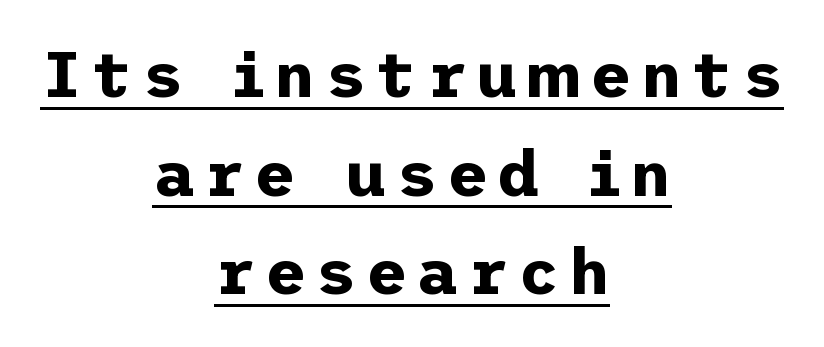
{"serif": "no", "italic": "no", "bold": "yes", "weight": "bold", "width": "normal", "stroke_contrast": "low", "x_height": "medium", "underline": "yes", "align": "center", "line_spacing": "normal", "line_spacing_ratio": 1.54, "glyph_px": 64}
